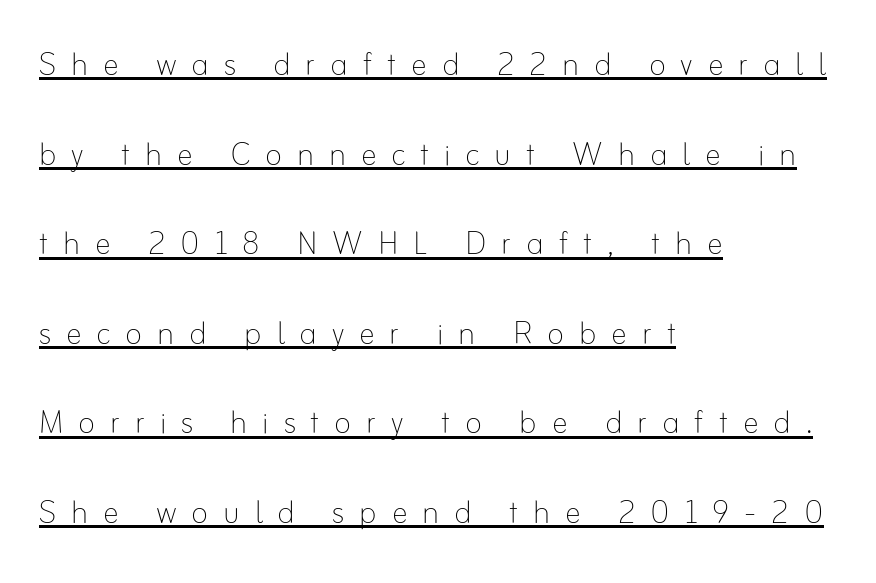
Q: Is the text bold? A: No.
Q: Is the text italic (slanted)? A: No, it is upright.
Q: Is the text underlined? A: Yes.
Q: How is the paragraph aligned? A: Left-aligned.
Q: Is the spacing between letters normal or unusually wide? A: Unusually wide.
Q: Is the spacing between lines tight, normal or loose? A: Loose.
Q: Width (condensed, normal, or wide)? A: Normal.
Q: Stroke contrast? A: Low.
Q: x-height? A: Small.
Q: Monospaced? A: No.
